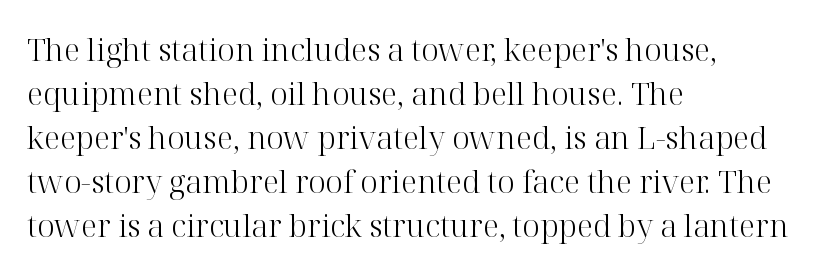
Q: Is the text bold? A: No.
Q: Is the text italic (slanted)? A: No, it is upright.
Q: Is the typeface a serif or a sans-serif typeface? A: Serif.
Q: Is the text underlined? A: No.
Q: How is the paragraph aligned? A: Left-aligned.
Q: Is the spacing between letters normal or unusually wide? A: Normal.
Q: Is the spacing between lines tight, normal or loose? A: Normal.
Q: Width (condensed, normal, or wide)? A: Normal.
Q: Stroke contrast? A: High.
Q: x-height? A: Medium.
Q: Monospaced? A: No.
